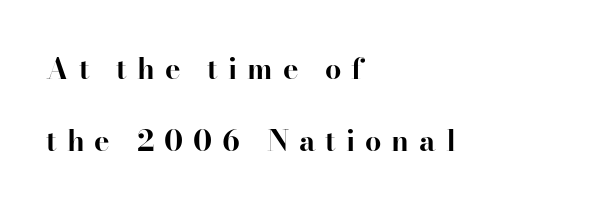
The space directly below the letters is spotless. Tall strokes in this sample are plumb rather than angled. Characters follow at a spacing far wider than the type designer built in. Every row of glyphs begins at an identical x-position on the left. The font is running at its bold setting.
